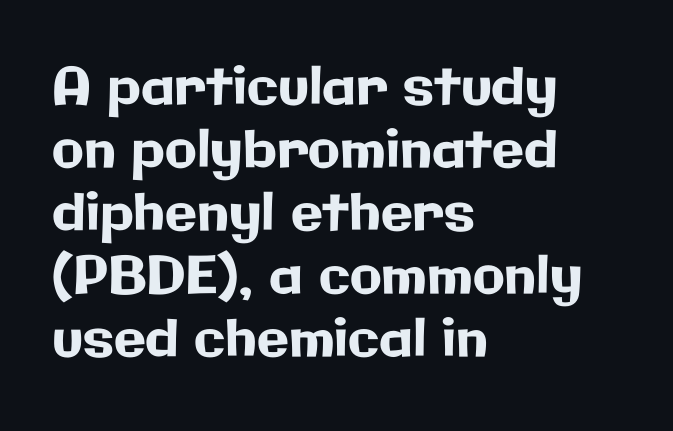
The image shows 52 px sans-serif type, upright; set left-aligned, line spacing 1.21x, normal letter spacing, not underlined; low stroke contrast and a medium x-height.
